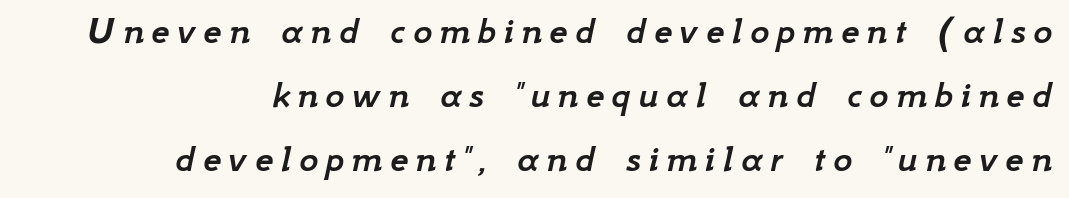
The image shows 41 px text type, italic (leaning right); set right-aligned, normal line spacing (1.56x), not underlined; low stroke contrast and a small x-height.
